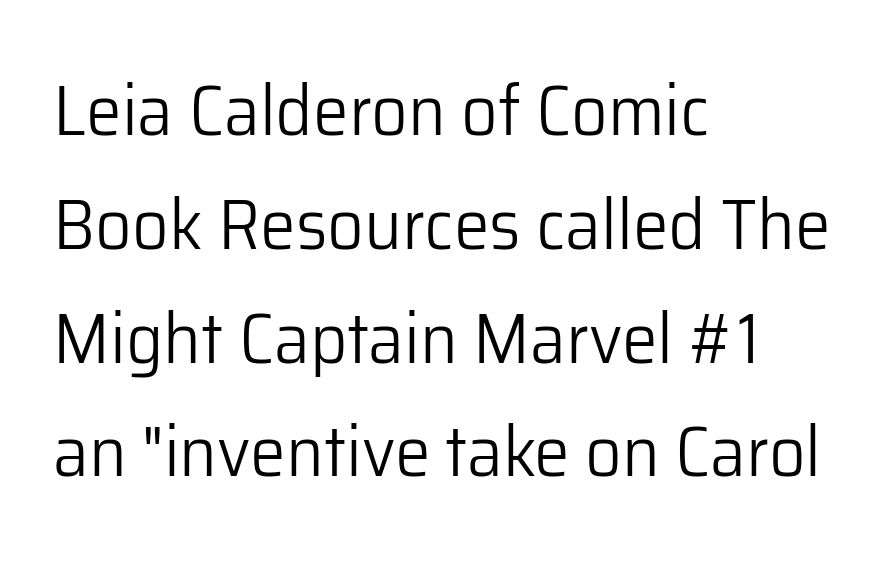
The image shows 72 px light sans-serif type, upright; set left-aligned, normal line spacing (1.58x), normal letter spacing, not underlined; low stroke contrast and a medium x-height.
